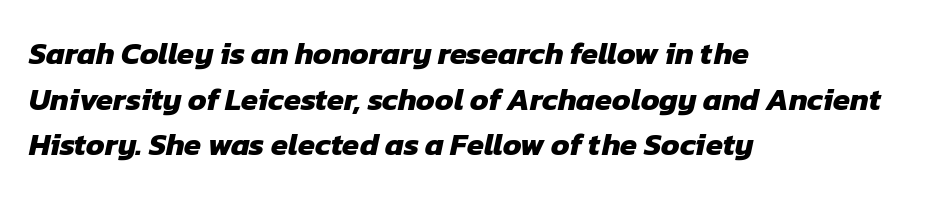
The image shows 31 px heavy sans-serif type; set left-aligned, normal line spacing (1.47x), normal letter spacing, not underlined; low stroke contrast and a medium x-height.
